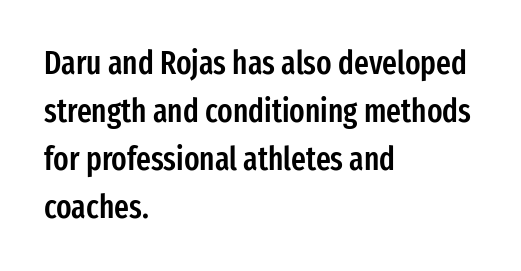
The vertical gap from one line to the next is medium. The letterforms sit shoulder to shoulder at normal distance. The face used here is a semibold: visibly heavier than regular, lighter than bold. Serif or sans? Sans — the stroke terminals are bare.
